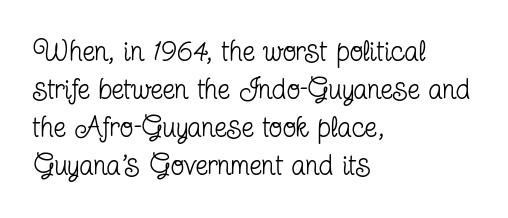
Tall strokes in this sample are plumb rather than angled. Bold? No — there's no thickening of the strokes. Plain, unruled lines of type. The rendering keeps characters at their native spacing. Each letter keeps its own natural width here, so spacing adapts to shape.
